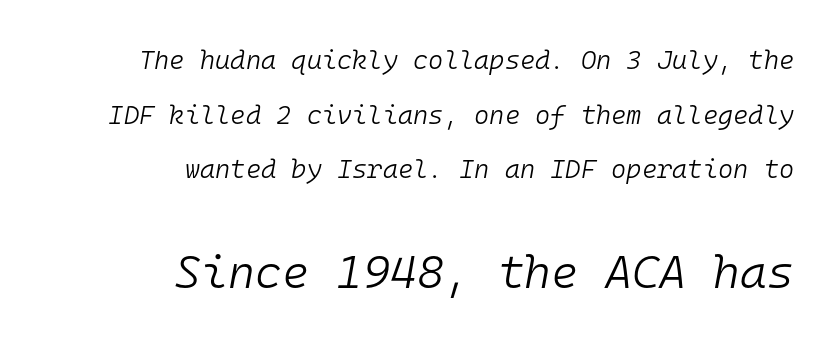
{"italic": "yes", "lean": "right", "slant_degrees": 10, "bold": "no", "weight": "light", "width": "normal", "stroke_contrast": "low", "x_height": "medium", "monospaced": "yes", "underline": "no", "align": "right", "line_spacing": "loose", "line_spacing_ratio": 2.1, "letter_spacing": "normal", "letter_spacing_em": 0.0, "larger_block": "second", "size_ratio": 1.77, "glyph_px": 46}
